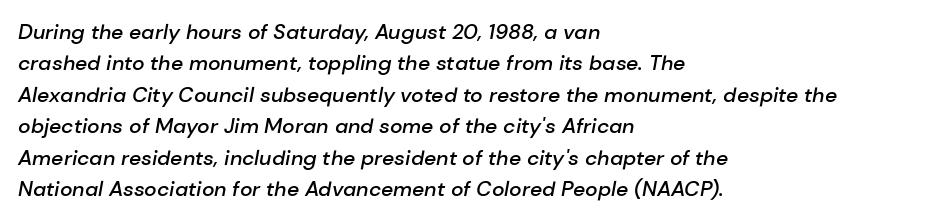
This rendering uses left alignment, leaving the right contour irregular. Semibold letterforms, between regular and bold. The passage shown is not underscored anywhere. This sample uses plain, unmodified letter spacing.
